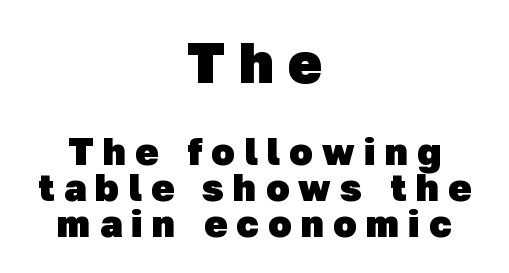
As a designer I'd log this as weight 700, bold. The passage shown is typeset with a sans-serif family. Varying glyph widths throughout — classic text-font behaviour. Nobody drew a line under any word here. The block of text is dense from top to bottom, with scant space between rows. The setting favours the middle, as headings and verse often do.
